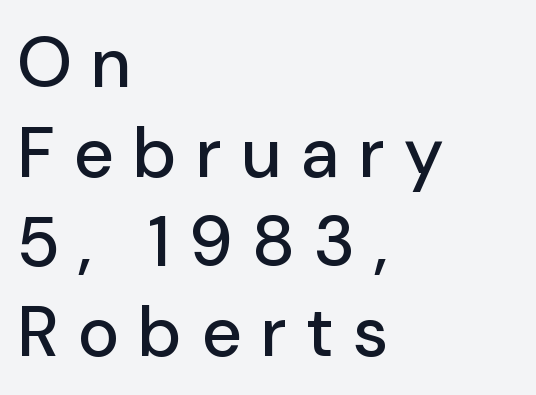
{"serif": "no", "italic": "no", "width": "normal", "stroke_contrast": "low", "x_height": "medium", "monospaced": "no", "underline": "no", "align": "left", "line_spacing": "normal", "line_spacing_ratio": 1.28, "letter_spacing": "wide", "letter_spacing_em": 0.28, "glyph_px": 70}
